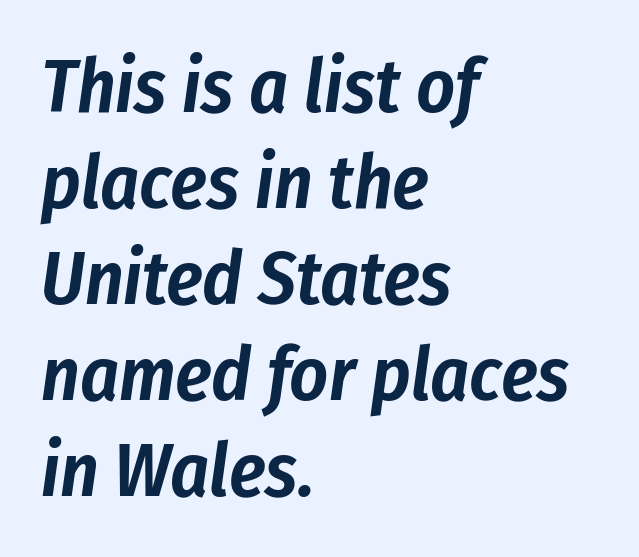
The passage shown is not underscored anywhere. Alignment: flush left. Tall strokes in this sample are angled rather than plumb. Normally led — the rows are evenly, conventionally spaced. Here the designer chose a conventional face with non-uniform glyph widths.
